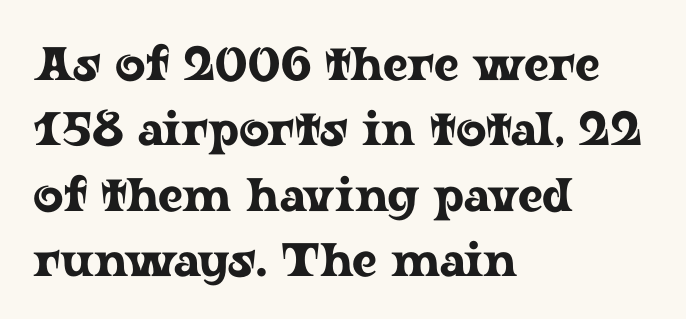
The image shows 47 px wide serif type, upright; set left-aligned, normal line spacing (1.39x), normal letter spacing, not underlined; low stroke contrast and a medium x-height.
